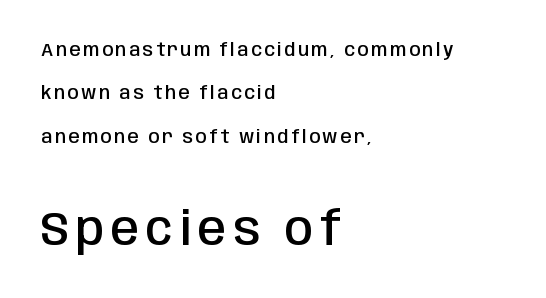
The image shows 46 px semibold, condensed sans-serif type, upright; set left-aligned, loose line spacing (2.41x), not underlined; the second (bottom) block is 2.56x larger; low stroke contrast and a large x-height.
